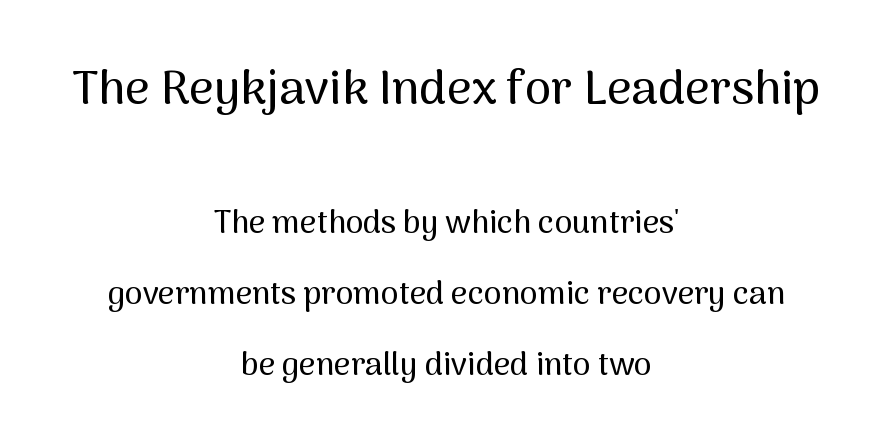
The image shows 48 px sans-serif type, upright; set centered, loose line spacing (2.22x), normal letter spacing, not underlined; the first (top) block is 1.5x larger; medium stroke contrast and a medium x-height.
